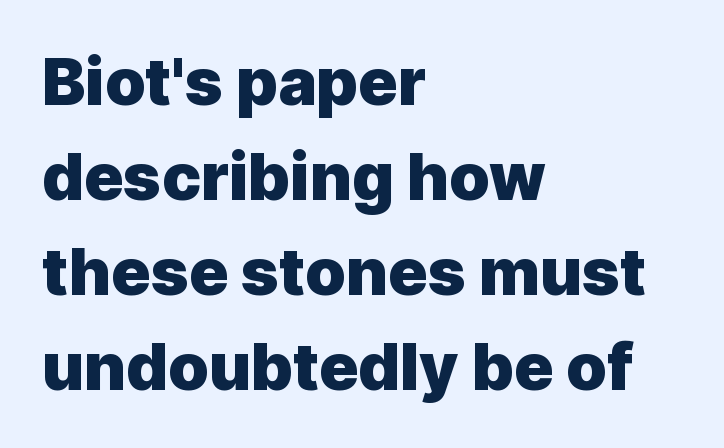
The image shows 65 px heavy sans-serif type, upright; set left-aligned, normal line spacing (1.46x), normal letter spacing, not underlined; a medium x-height.
